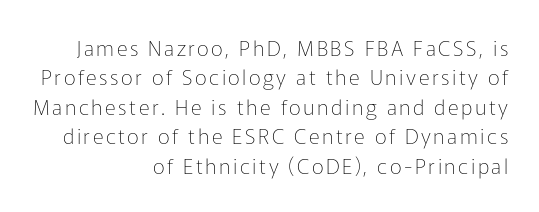
The image shows 21 px text type, upright; set right-aligned, normal line spacing (1.4x), not underlined.
